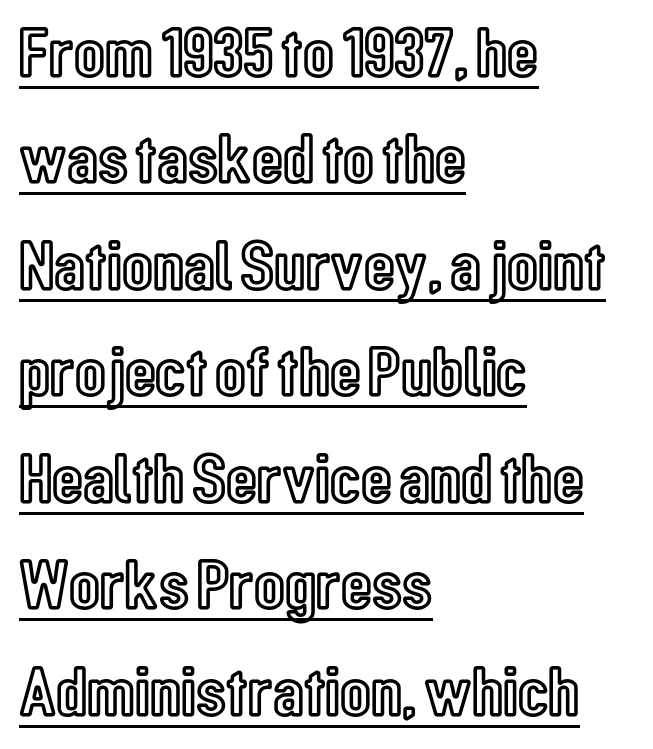
Q: Is the text italic (slanted)? A: No, it is upright.
Q: Is the text underlined? A: Yes.
Q: How is the paragraph aligned? A: Left-aligned.
Q: Is the spacing between letters normal or unusually wide? A: Normal.
Q: Is the spacing between lines tight, normal or loose? A: Normal.
Q: Width (condensed, normal, or wide)? A: Condensed.
Q: x-height? A: Medium.
Q: Monospaced? A: No.
